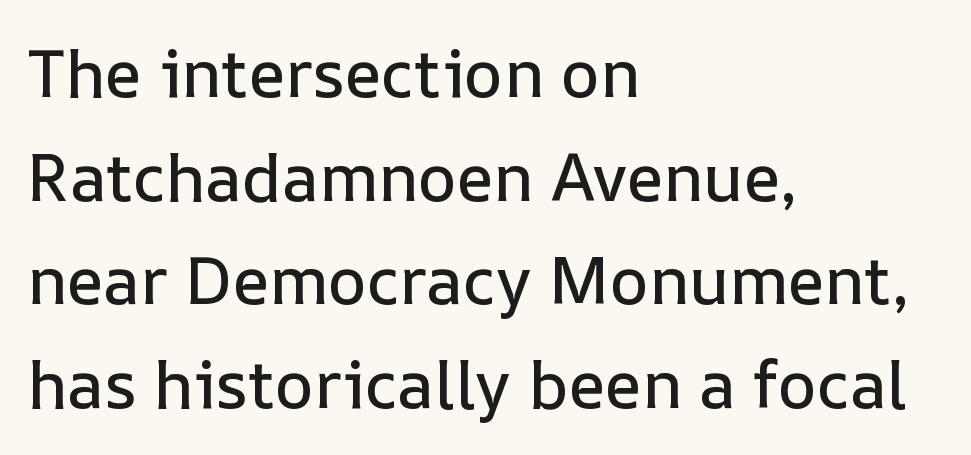
Q: Is the text italic (slanted)? A: No, it is upright.
Q: Is the text underlined? A: No.
Q: How is the paragraph aligned? A: Left-aligned.
Q: Is the spacing between letters normal or unusually wide? A: Normal.
Q: Is the spacing between lines tight, normal or loose? A: Normal.
Q: Width (condensed, normal, or wide)? A: Normal.
Q: Stroke contrast? A: Low.
Q: x-height? A: Medium.
Q: Monospaced? A: No.
